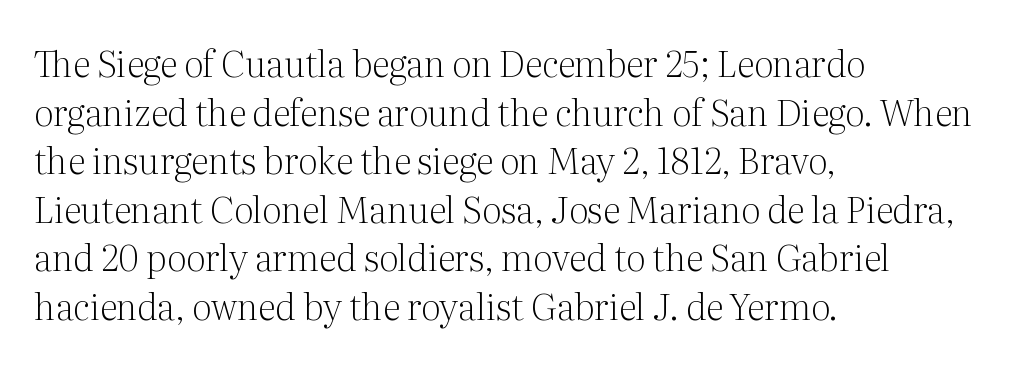
Every stem runs plumb, perpendicular to the baseline. Quick note: interline space is typical. Letters rest on an invisible, unmarked baseline. The letters look calm and open, with moderate or lighter stems. The typesetter chose a ragged-right arrangement here.
